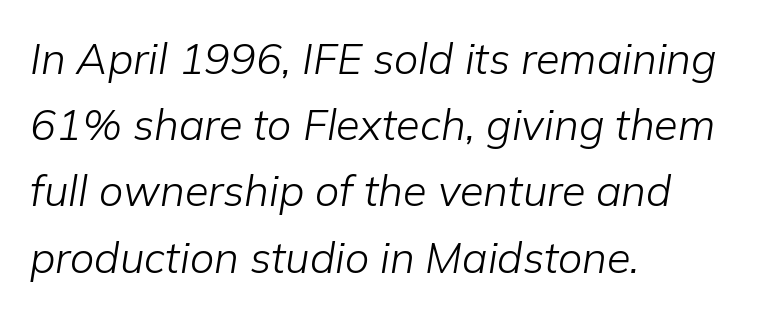
{"italic": "yes", "lean": "right", "slant_degrees": 9, "bold": "no", "weight": "light", "width": "normal", "stroke_contrast": "low", "x_height": "medium", "monospaced": "no", "underline": "no", "align": "left", "line_spacing": "normal", "line_spacing_ratio": 1.54, "letter_spacing": "normal", "letter_spacing_em": 0.0, "glyph_px": 43}
